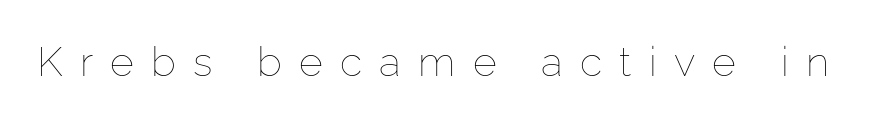
{"italic": "no", "bold": "no", "weight": "thin", "width": "normal", "stroke_contrast": "low", "x_height": "medium", "monospaced": "no", "underline": "no", "letter_spacing": "wide", "letter_spacing_em": 0.42, "glyph_px": 41}
